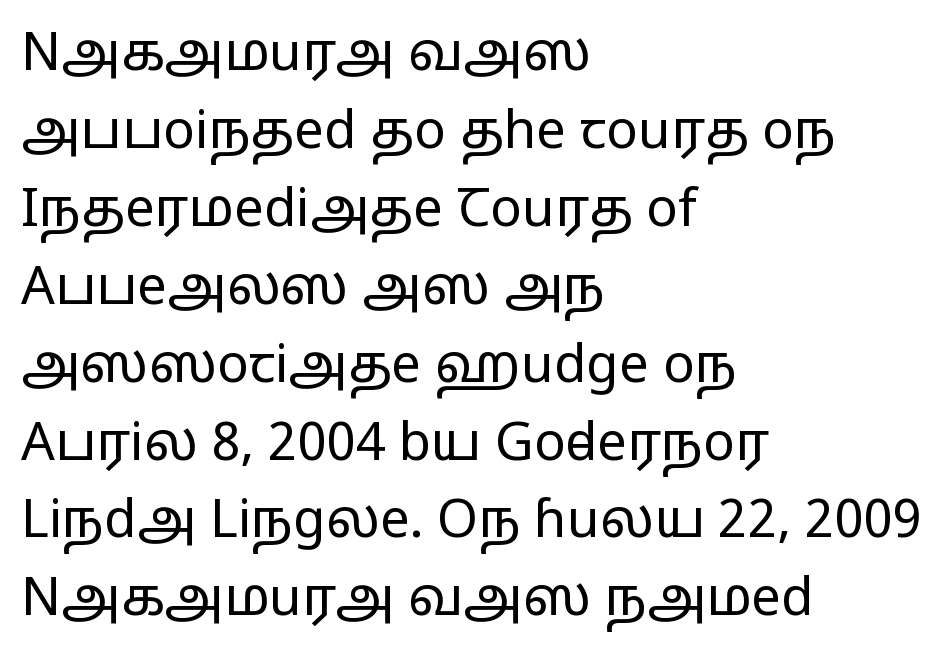
Q: Is the text bold? A: No.
Q: Is the text italic (slanted)? A: No, it is upright.
Q: Is the typeface a serif or a sans-serif typeface? A: Sans-serif.
Q: Is the text underlined? A: No.
Q: How is the paragraph aligned? A: Left-aligned.
Q: Is the spacing between letters normal or unusually wide? A: Normal.
Q: Is the spacing between lines tight, normal or loose? A: Normal.
Q: Width (condensed, normal, or wide)? A: Wide.
Q: Stroke contrast? A: Low.
Q: x-height? A: Medium.
Q: Monospaced? A: No.
